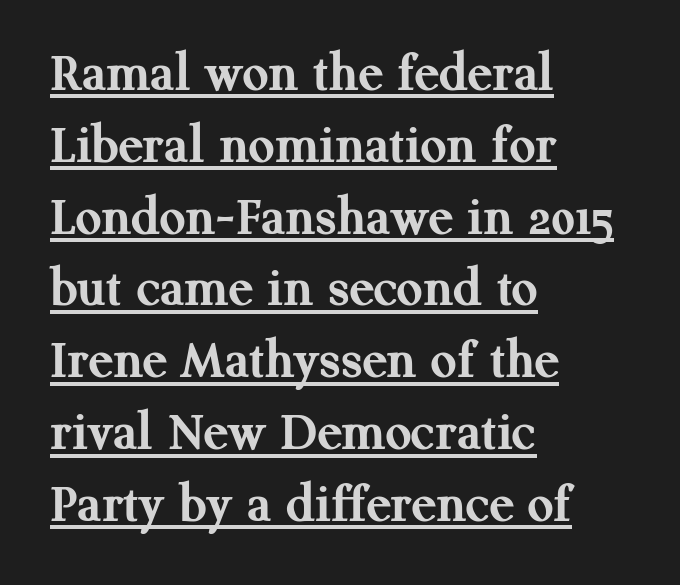
Q: Is the text bold? A: Yes.
Q: Is the text italic (slanted)? A: No, it is upright.
Q: Is the typeface a serif or a sans-serif typeface? A: Serif.
Q: Is the text underlined? A: Yes.
Q: How is the paragraph aligned? A: Left-aligned.
Q: Is the spacing between letters normal or unusually wide? A: Normal.
Q: Is the spacing between lines tight, normal or loose? A: Normal.
Q: Width (condensed, normal, or wide)? A: Normal.
Q: Stroke contrast? A: Medium.
Q: x-height? A: Medium.
Q: Monospaced? A: No.
